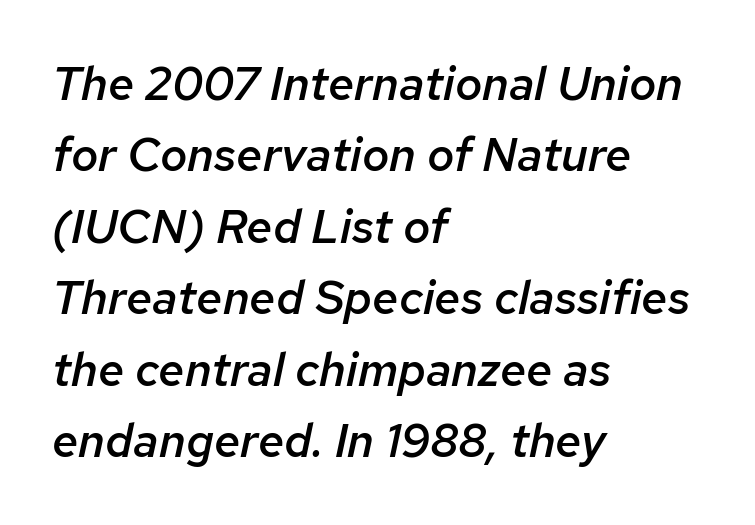
Q: Is the text bold? A: Semi-bold.
Q: Is the text italic (slanted)? A: Yes, it leans right by about 12 degrees.
Q: Is the text underlined? A: No.
Q: How is the paragraph aligned? A: Left-aligned.
Q: Is the spacing between letters normal or unusually wide? A: Normal.
Q: Is the spacing between lines tight, normal or loose? A: Normal.
Q: Width (condensed, normal, or wide)? A: Normal.
Q: Stroke contrast? A: Low.
Q: x-height? A: Medium.
Q: Monospaced? A: No.
